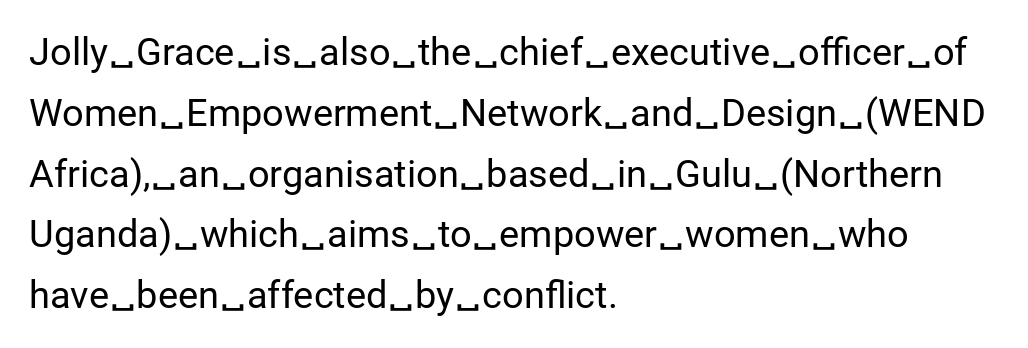
Q: Is the text bold? A: No.
Q: Is the text italic (slanted)? A: No, it is upright.
Q: Is the typeface a serif or a sans-serif typeface? A: Sans-serif.
Q: Is the text underlined? A: No.
Q: How is the paragraph aligned? A: Left-aligned.
Q: Is the spacing between letters normal or unusually wide? A: Normal.
Q: Is the spacing between lines tight, normal or loose? A: Normal.
Q: Width (condensed, normal, or wide)? A: Normal.
Q: Stroke contrast? A: Low.
Q: x-height? A: Medium.
Q: Monospaced? A: No.
